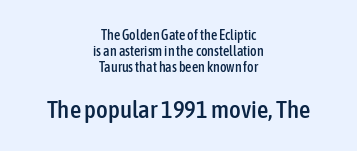
Compared with a flush-left layout, this one balances lines on the center instead. Here the glyphs are tracked normally, forming tight word shapes. Italic: no, the glyphs are upright roman. The glyphs are unaccompanied by any horizontal stroke below them. Of the two passages, the one underneath uses the larger point size. The designer dialed line spacing down below the default.
